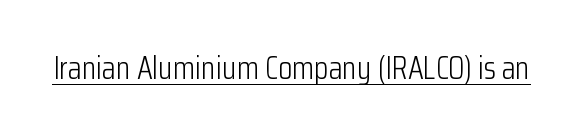
The image shows 32 px light, condensed sans-serif type, upright; set normal letter spacing, underlined; low stroke contrast and a medium x-height.
